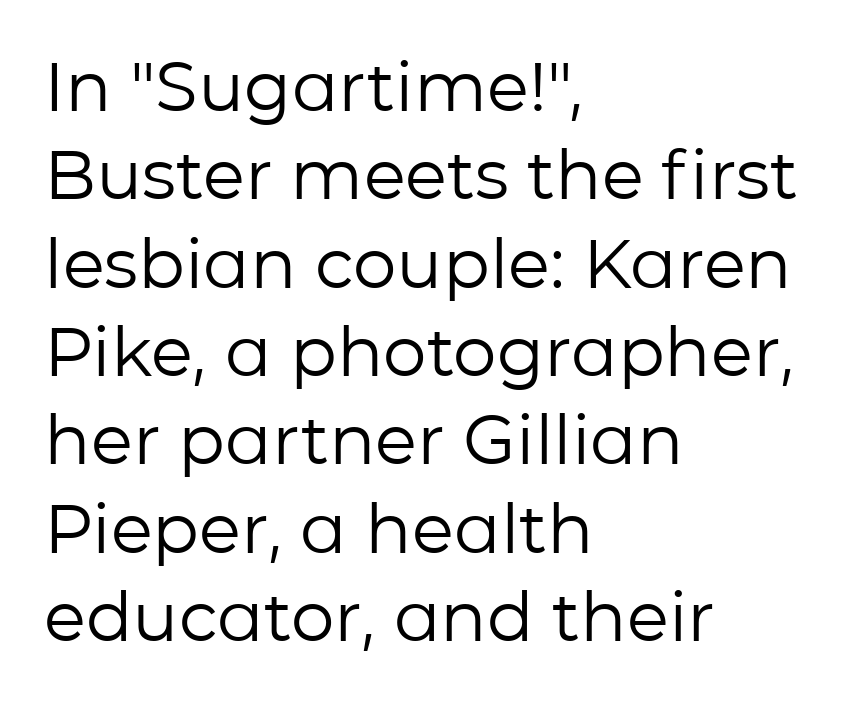
Looks like regular typesetting: each glyph gets only the width it needs. All the whitespace from short lines collects on the right. Quick note: not italic, upright. Characters follow at the spacing the type designer built in. These lines sit exactly where default settings would place them. The foot of each line stays bare and open.
